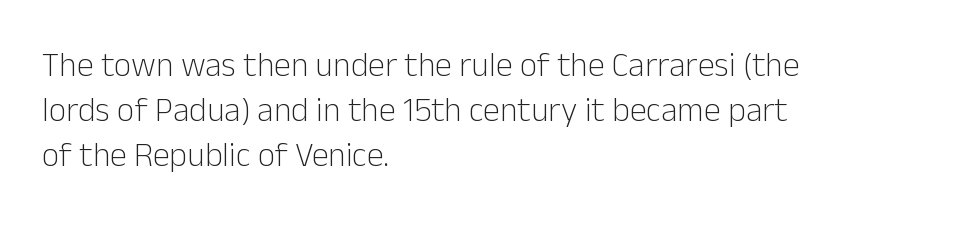
The image shows 34 px light sans-serif type, upright; set left-aligned, normal line spacing (1.33x), normal letter spacing, not underlined; low stroke contrast and a medium x-height.
